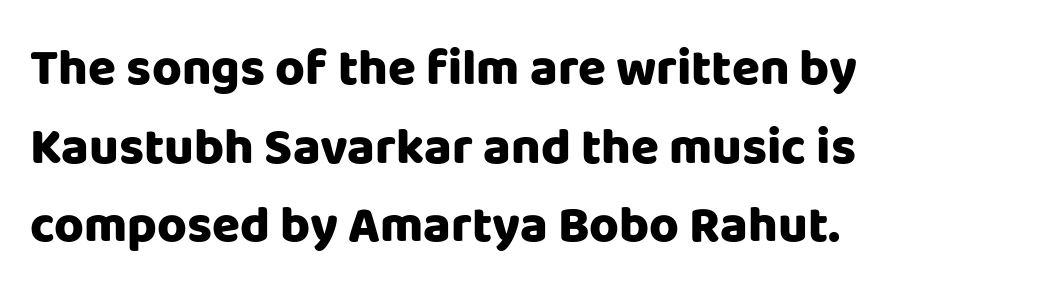
{"serif": "no", "italic": "no", "bold": "yes", "weight": "heavy", "width": "normal", "stroke_contrast": "low", "x_height": "large", "monospaced": "no", "underline": "no", "align": "left", "line_spacing": "normal", "line_spacing_ratio": 1.54, "letter_spacing": "normal", "letter_spacing_em": 0.0, "glyph_px": 51}
